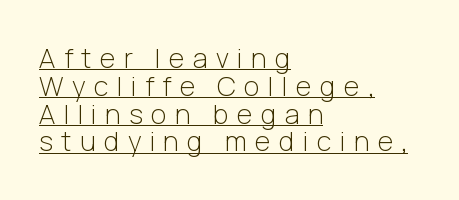
Q: Is the text bold? A: No.
Q: Is the text italic (slanted)? A: No, it is upright.
Q: Is the text underlined? A: Yes.
Q: How is the paragraph aligned? A: Left-aligned.
Q: Is the spacing between letters normal or unusually wide? A: Unusually wide.
Q: Is the spacing between lines tight, normal or loose? A: Tight.
